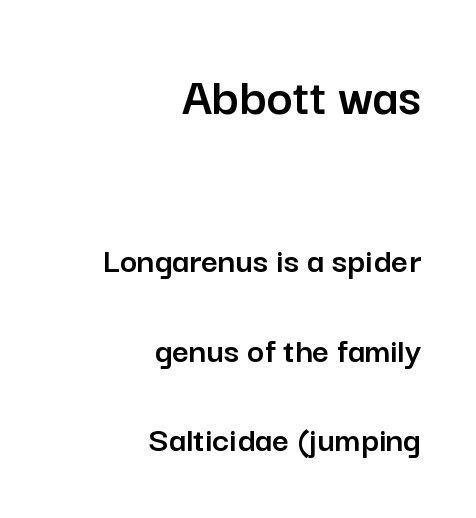
This block would shrink considerably if given ordinary leading; it's expanded now. Nobody touched the tracking dial on this one. Is this a sans? Yes — the strokes have no serifs. Plain, unruled lines of type. The rendering shrinks the type as you move from the upper chunk to the lower. Horizontally, the lines are justified to the trailing edge only.
